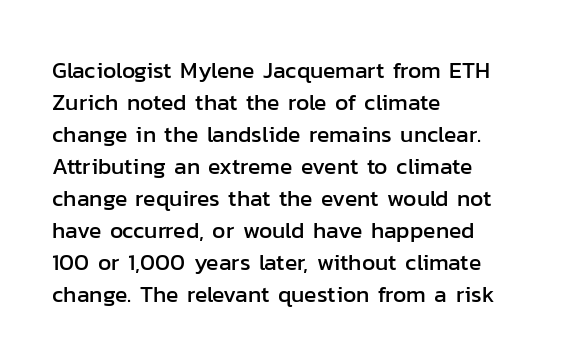
These lines are set flush left with a ragged right edge. Nope, not italic — everything's standing straight. Observe the ordinary spacing: letters are neighbours, not strangers. Vertically, the passage feels balanced, rows spaced as you'd expect. Has an underline been added? It has not.
